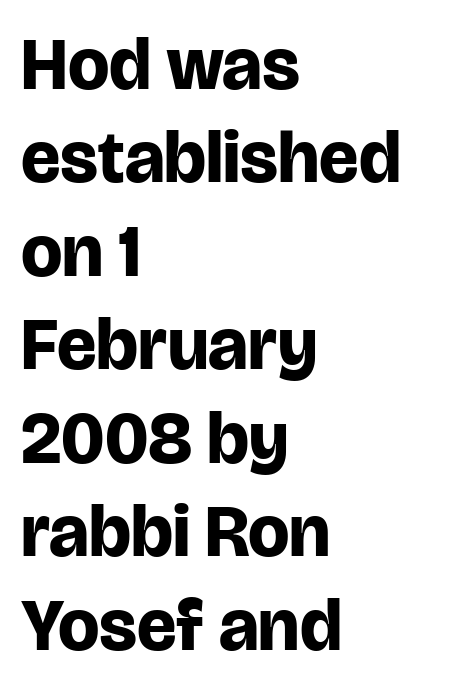
Q: Is the text bold? A: Yes.
Q: Is the text italic (slanted)? A: No, it is upright.
Q: Is the typeface a serif or a sans-serif typeface? A: Sans-serif.
Q: Is the text underlined? A: No.
Q: How is the paragraph aligned? A: Left-aligned.
Q: Is the spacing between letters normal or unusually wide? A: Normal.
Q: Is the spacing between lines tight, normal or loose? A: Normal.
Q: Width (condensed, normal, or wide)? A: Normal.
Q: Stroke contrast? A: Low.
Q: x-height? A: Large.
Q: Monospaced? A: No.
